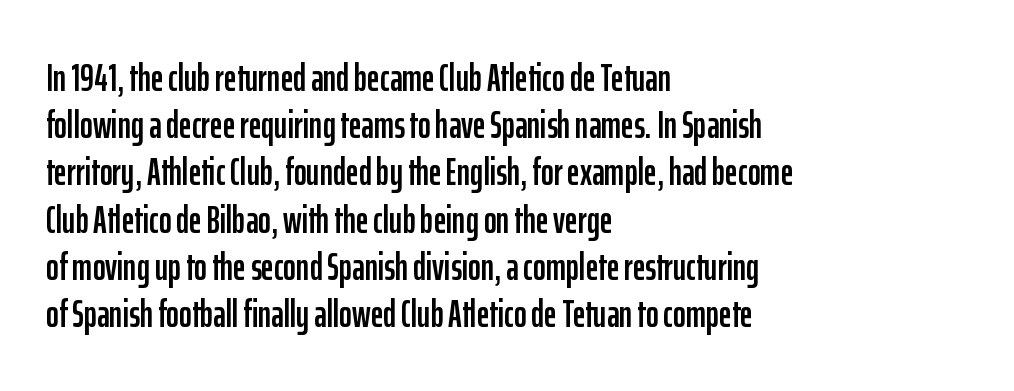
The specimen omits any rule beneath the text block's lines. Examine the stroke ends and you'll find no serifs. Line starts are locked; line ends wander. This is the regular roman posture of the typeface.
